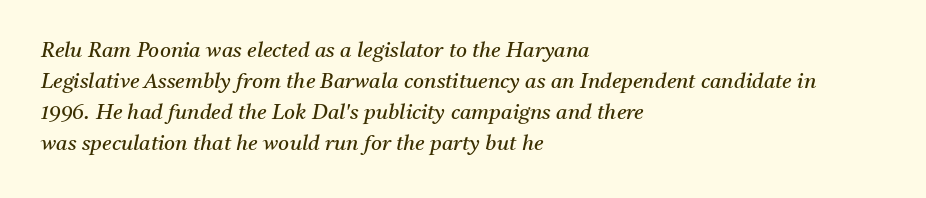
Q: Is the text bold? A: No.
Q: Is the text italic (slanted)? A: Yes, it leans right by about 11 degrees.
Q: Is the text underlined? A: No.
Q: How is the paragraph aligned? A: Left-aligned.
Q: Is the spacing between letters normal or unusually wide? A: Normal.
Q: Is the spacing between lines tight, normal or loose? A: Normal.
